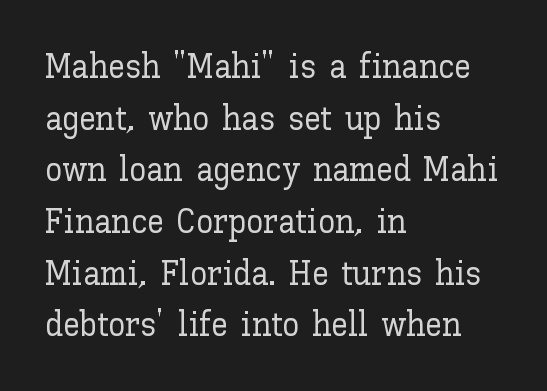
The image shows 34 px text type, upright; set left-aligned, normal line spacing (1.52x), normal letter spacing, not underlined; low stroke contrast and a medium x-height.
